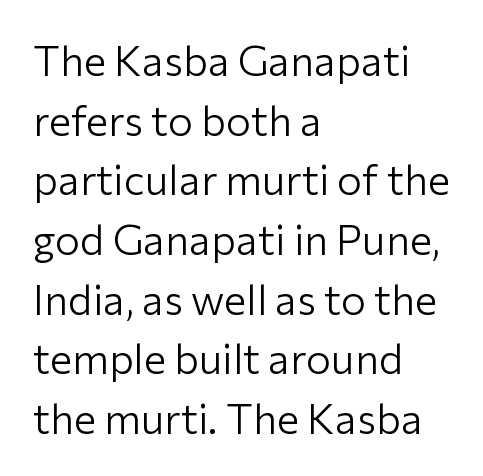
Alignment: flush left. Serifs: no, the terminals of the letterforms are clean. A typesetter would call this proportional, since set widths differ per character. Italic? Not at all — the glyphs are vertical. Weight class: somewhere from thin through regular. The designer left line spacing at the default.
